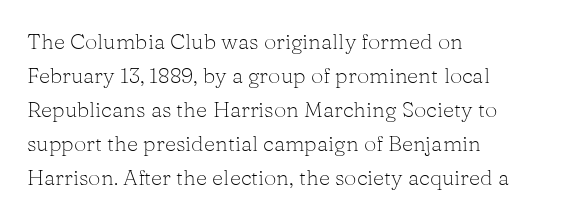
The image shows 22 px text type, upright; set left-aligned, normal line spacing (1.54x), normal letter spacing, not underlined.
